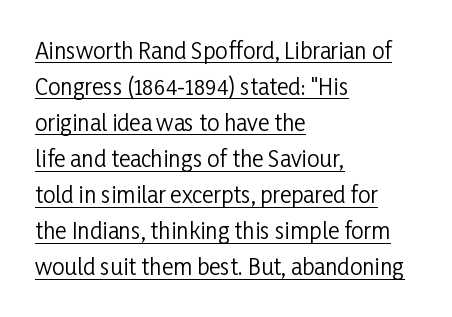
{"italic": "no", "bold": "no", "underline": "yes", "align": "left", "line_spacing": "normal", "line_spacing_ratio": 1.64, "letter_spacing": "normal", "letter_spacing_em": 0.0, "glyph_px": 22}
